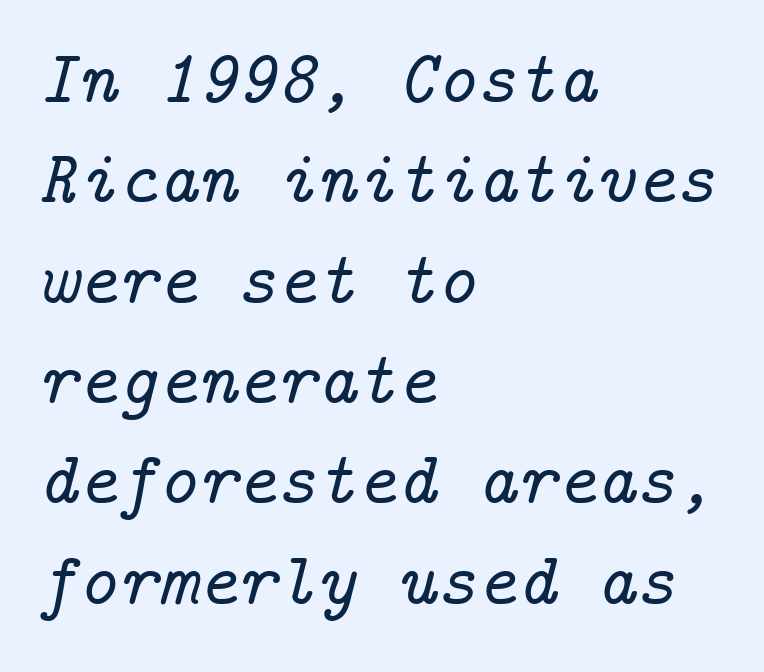
The image shows 76 px serif type, italic (leaning right); set left-aligned, normal line spacing (1.32x), normal letter spacing, not underlined; low stroke contrast and a medium x-height.
